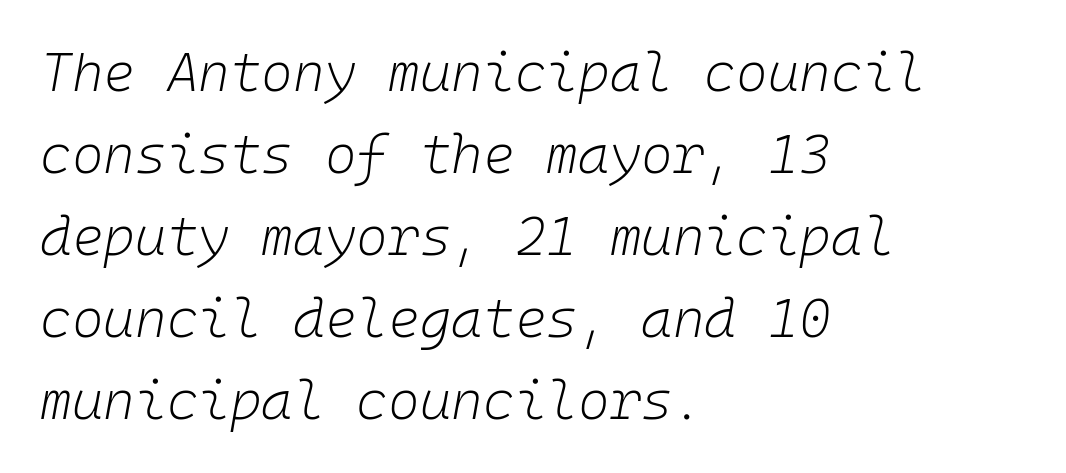
{"italic": "yes", "lean": "right", "slant_degrees": 10, "bold": "no", "weight": "light", "width": "normal", "stroke_contrast": "low", "x_height": "medium", "monospaced": "yes", "underline": "no", "align": "left", "line_spacing": "normal", "line_spacing_ratio": 1.52, "letter_spacing": "normal", "letter_spacing_em": 0.0, "glyph_px": 54}
